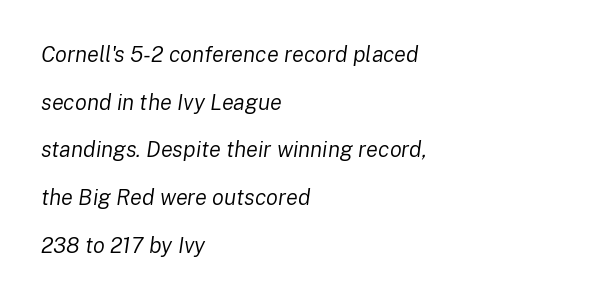
Weight class: somewhere from thin through regular. The compositor pushed each line to the left boundary. The glyphs are unaccompanied by any horizontal stroke below them. A typesetter would call this leading open, well beyond the default. The lettering tilts uniformly, giving the passage an italic look.
